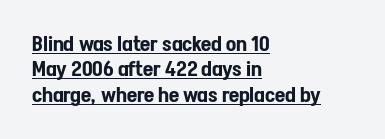
Q: Is the text italic (slanted)? A: No, it is upright.
Q: Is the text underlined? A: Yes.
Q: How is the paragraph aligned? A: Left-aligned.
Q: Is the spacing between letters normal or unusually wide? A: Normal.
